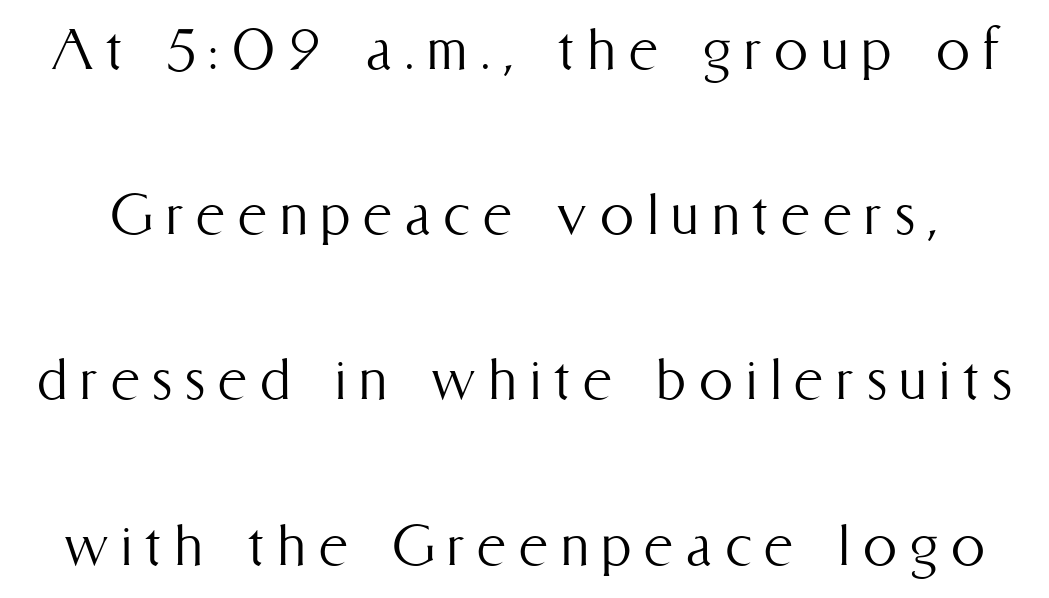
{"italic": "no", "bold": "no", "weight": "light", "width": "condensed", "stroke_contrast": "medium", "x_height": "medium", "monospaced": "no", "underline": "no", "line_spacing": "loose", "line_spacing_ratio": 2.43, "glyph_px": 68}
